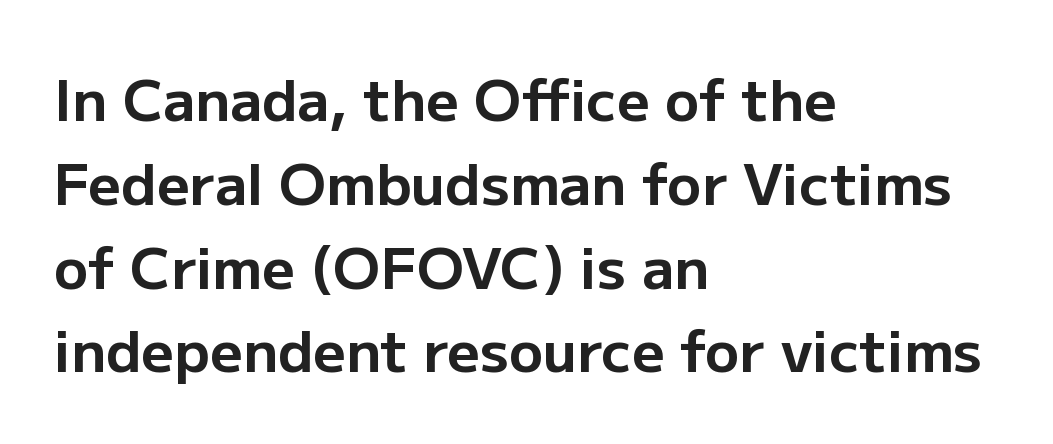
{"serif": "no", "italic": "no", "bold": "yes", "weight": "bold", "width": "normal", "stroke_contrast": "low", "x_height": "medium", "monospaced": "no", "underline": "no", "align": "left", "line_spacing": "normal", "line_spacing_ratio": 1.47, "letter_spacing": "normal", "letter_spacing_em": 0.0, "glyph_px": 57}
